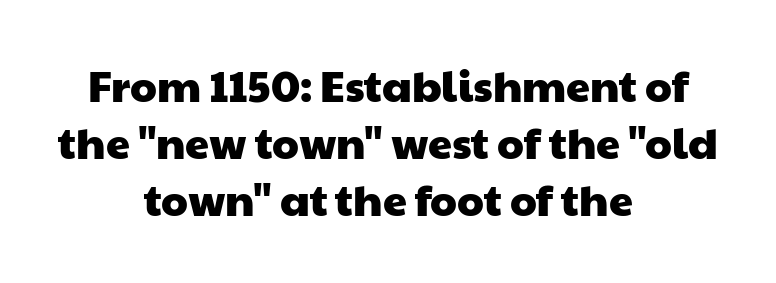
Q: Is the typeface a serif or a sans-serif typeface? A: Sans-serif.
Q: Is the text underlined? A: No.
Q: How is the paragraph aligned? A: Centered.
Q: Is the spacing between letters normal or unusually wide? A: Normal.
Q: Is the spacing between lines tight, normal or loose? A: Normal.
Q: Width (condensed, normal, or wide)? A: Wide.
Q: Stroke contrast? A: Low.
Q: x-height? A: Medium.
Q: Monospaced? A: No.
